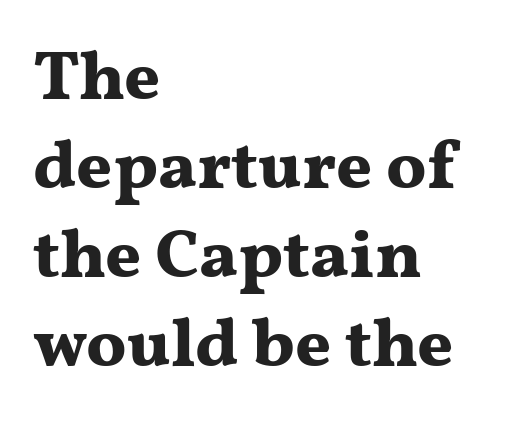
Q: Is the text bold? A: Yes.
Q: Is the text italic (slanted)? A: No, it is upright.
Q: Is the typeface a serif or a sans-serif typeface? A: Serif.
Q: Is the text underlined? A: No.
Q: How is the paragraph aligned? A: Left-aligned.
Q: Is the spacing between letters normal or unusually wide? A: Normal.
Q: Is the spacing between lines tight, normal or loose? A: Normal.
Q: Width (condensed, normal, or wide)? A: Wide.
Q: Stroke contrast? A: Medium.
Q: x-height? A: Medium.
Q: Monospaced? A: No.
